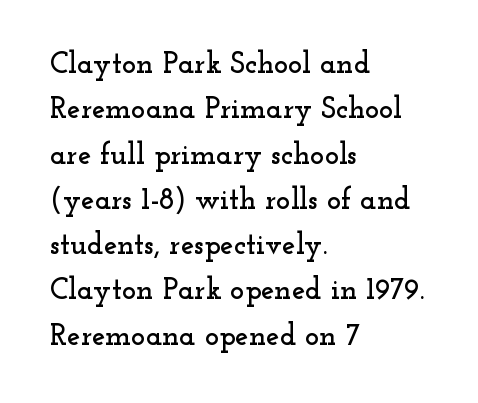
The image shows 30 px wide serif type, upright; set left-aligned, normal line spacing (1.51x), normal letter spacing, not underlined; low stroke contrast and a small x-height.
